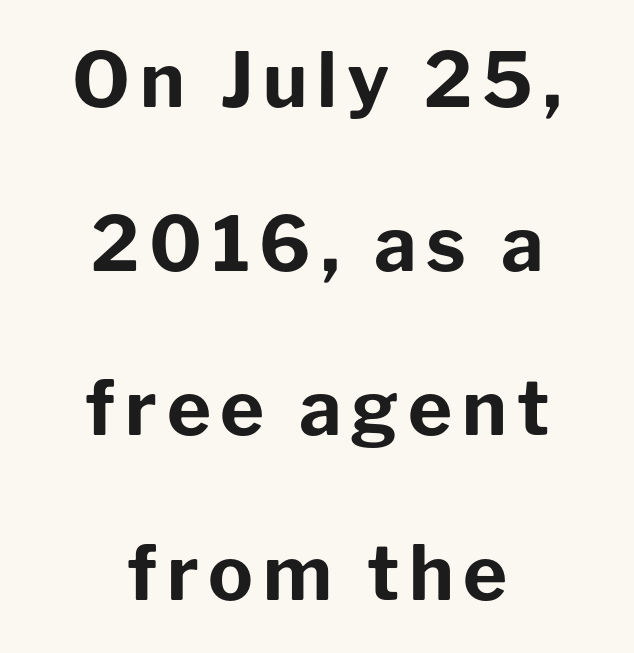
The image shows 75 px bold sans-serif type, upright; set centered, loose line spacing (2.19x), not underlined; low stroke contrast and a medium x-height.
